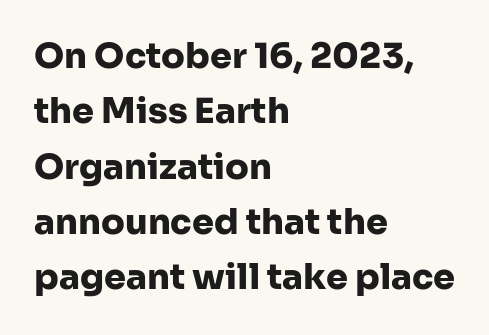
{"serif": "no", "italic": "no", "bold": "yes", "weight": "heavy", "width": "normal", "stroke_contrast": "low", "x_height": "medium", "monospaced": "no", "underline": "no", "align": "left", "line_spacing": "normal", "line_spacing_ratio": 1.58, "letter_spacing": "normal", "letter_spacing_em": 0.0, "glyph_px": 35}
